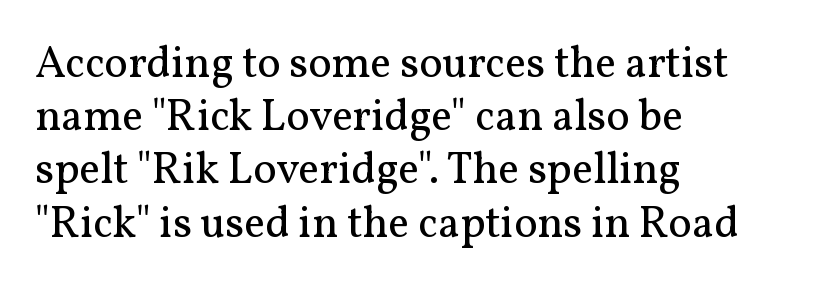
Words float on clear page, feet unadorned. This is the regular roman posture of the typeface. The weight would be labelled regular, book, light, or lighter still. Character widths vary here, with narrow letters taking less room than wide ones. Caption: standard tracking, unaltered. Old-style or modern, the face here clearly has serifs.
